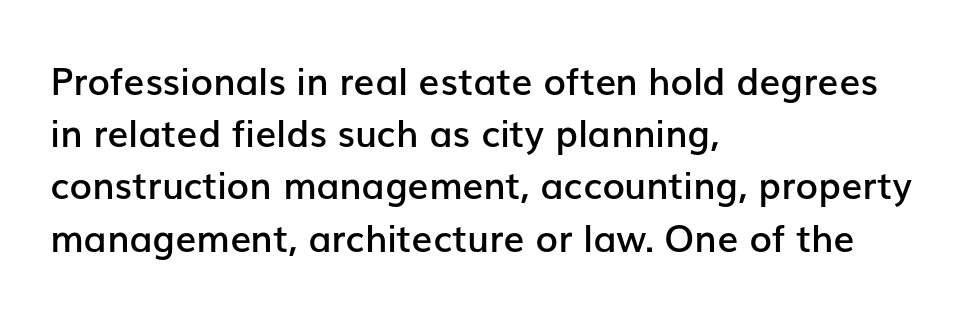
The image shows 37 px semibold sans-serif type, upright; set left-aligned, normal line spacing (1.41x), normal letter spacing, not underlined; low stroke contrast and a medium x-height.
